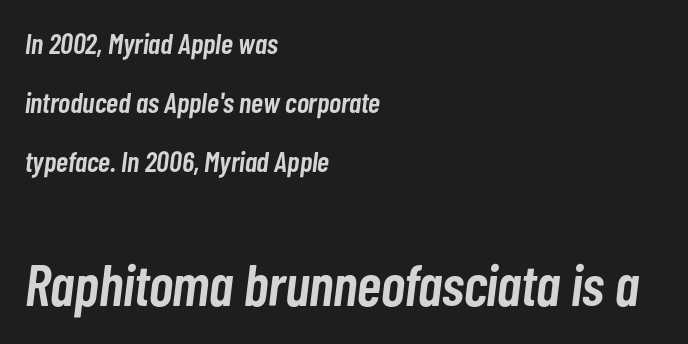
{"italic": "yes", "lean": "right", "slant_degrees": 7, "bold": "semi", "weight": "semibold", "width": "condensed", "stroke_contrast": "low", "x_height": "medium", "monospaced": "no", "underline": "no", "align": "left", "line_spacing": "loose", "line_spacing_ratio": 2.03, "letter_spacing": "normal", "letter_spacing_em": 0.0, "larger_block": "second", "size_ratio": 2.0, "glyph_px": 58}
